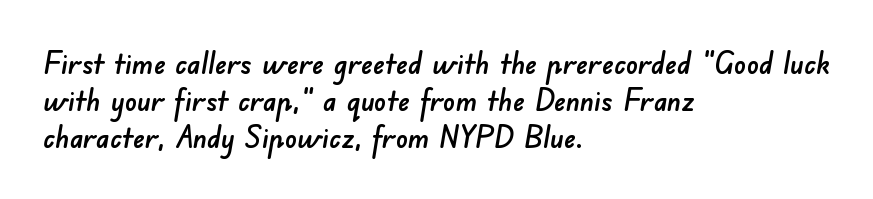
{"serif": "no", "width": "normal", "stroke_contrast": "low", "x_height": "small", "monospaced": "no", "underline": "no", "align": "left", "line_spacing_ratio": 1.23, "letter_spacing": "normal", "letter_spacing_em": 0.0, "glyph_px": 30}
